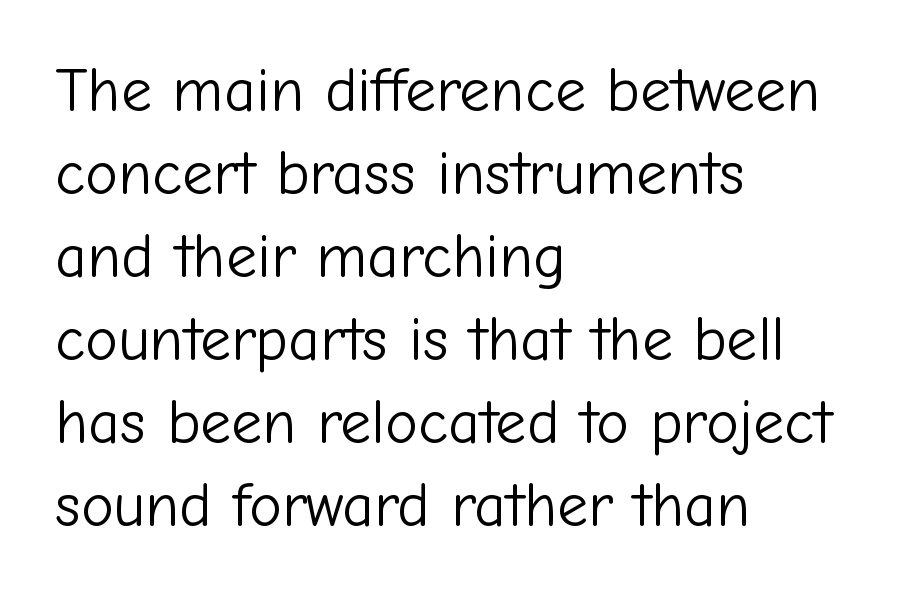
Quick note: not italic, upright. Any mark beneath the type? The region is blank. Stem width sits at or under what a default text font uses. You could not count columns in this text — the font is proportionally spaced. The compositor pushed each line to the left boundary.
